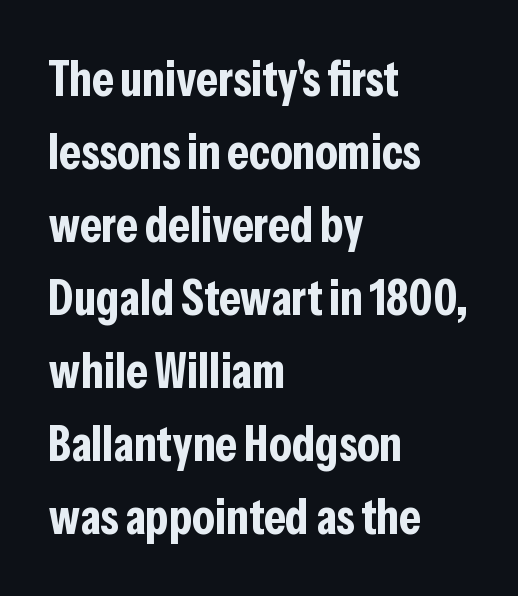
The image shows 49 px bold, condensed sans-serif type, upright; set left-aligned, normal line spacing (1.49x), normal letter spacing, not underlined; low stroke contrast and a medium x-height.
